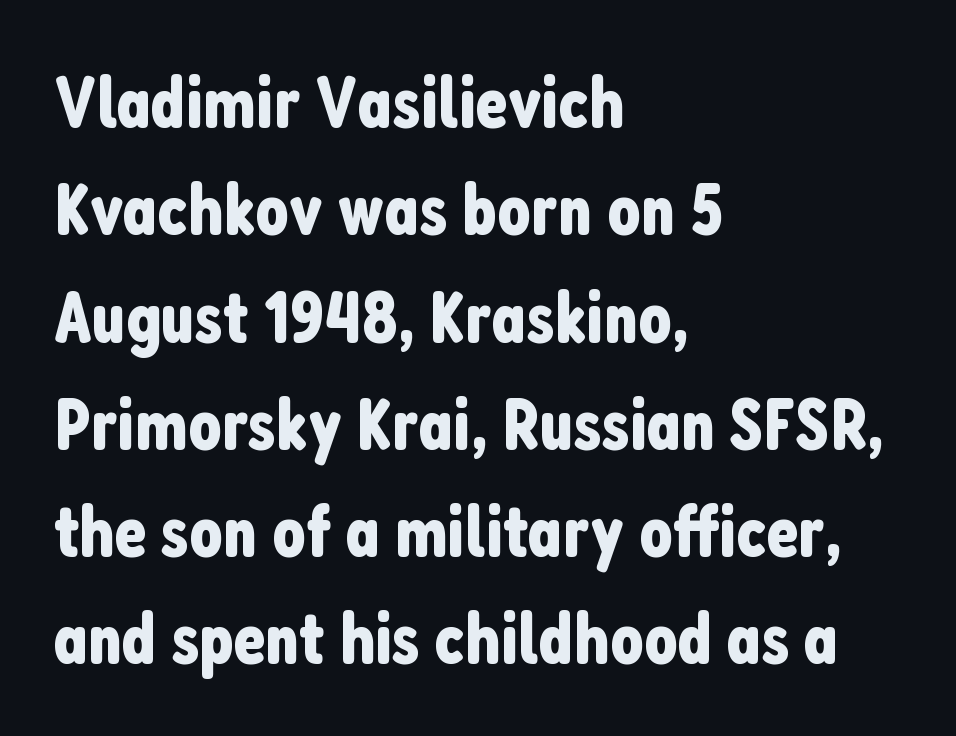
{"serif": "no", "italic": "no", "width": "condensed", "stroke_contrast": "low", "x_height": "medium", "monospaced": "no", "underline": "no", "align": "left", "line_spacing": "normal", "line_spacing_ratio": 1.45, "letter_spacing": "normal", "letter_spacing_em": 0.0, "glyph_px": 74}
